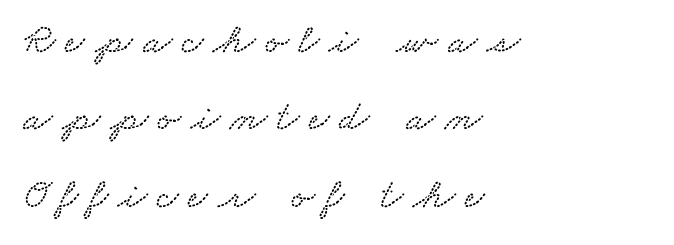
Q: Is the text underlined? A: No.
Q: How is the paragraph aligned? A: Left-aligned.
Q: Is the spacing between letters normal or unusually wide? A: Unusually wide.
Q: Width (condensed, normal, or wide)? A: Wide.
Q: Stroke contrast? A: Low.
Q: x-height? A: Small.
Q: Monospaced? A: No.
